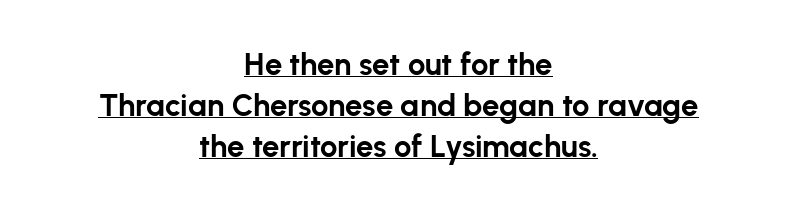
Spacing verdict: proportional, widths tailored to each character. The type sits square on the baseline with zero lean. A continuous stroke trails under the words, as in a hyperlink. The setting favours the middle, as headings and verse often do. The font is running at its bold setting. The passage shown is typeset with a sans-serif family.
